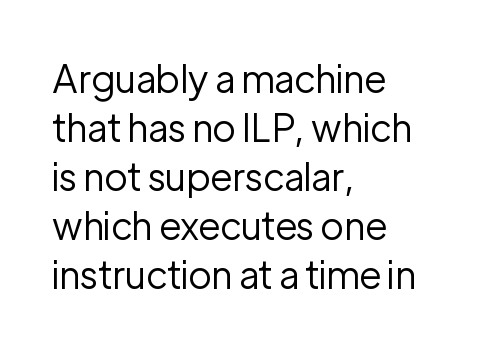
Q: Is the text bold? A: No.
Q: Is the text italic (slanted)? A: No, it is upright.
Q: Is the typeface a serif or a sans-serif typeface? A: Sans-serif.
Q: Is the text underlined? A: No.
Q: How is the paragraph aligned? A: Left-aligned.
Q: Is the spacing between letters normal or unusually wide? A: Normal.
Q: Is the spacing between lines tight, normal or loose? A: Normal.
Q: Width (condensed, normal, or wide)? A: Normal.
Q: Stroke contrast? A: Low.
Q: x-height? A: Medium.
Q: Monospaced? A: No.
